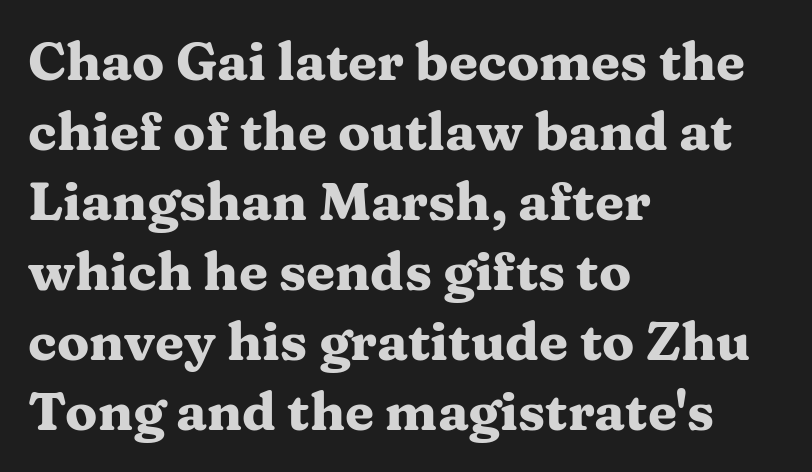
The rendering uses a moderate line-height, typical for paragraphs. Typographic density is high because the face is bold. You could not count columns in this text — the font is proportionally spaced. Here the glyphs are tracked normally, forming tight word shapes.
